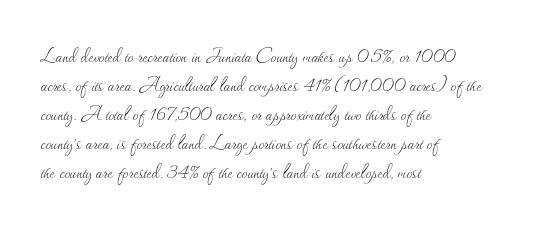
The image shows 23 px text type; set left-aligned, normal line spacing (1.26x), normal letter spacing, not underlined.
